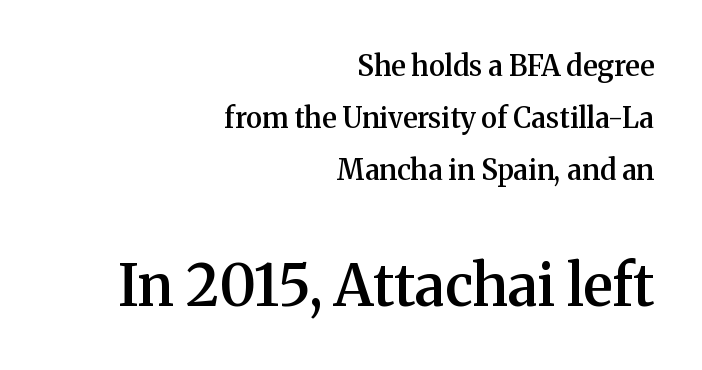
Summary of weight: moderately heavy, a semibold. This rendering uses right alignment, leaving the left contour irregular. The face used here is seriffed, in the tradition of book romans. It's the straight-up-and-down kind of type.
